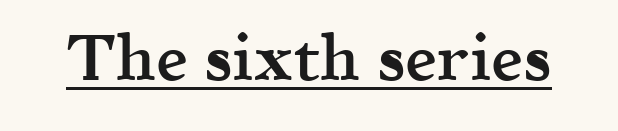
The image shows 64 px semibold serif type, upright; set normal letter spacing, underlined; a medium x-height.
